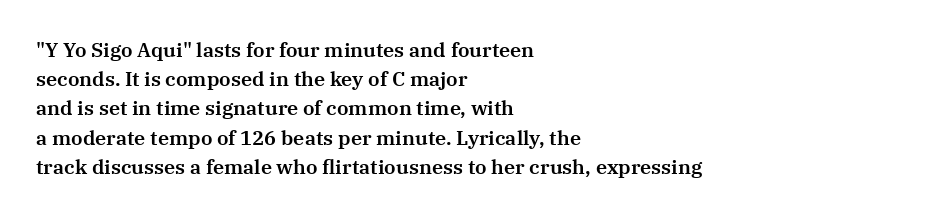
Q: Is the text italic (slanted)? A: No, it is upright.
Q: Is the text underlined? A: No.
Q: How is the paragraph aligned? A: Left-aligned.
Q: Is the spacing between letters normal or unusually wide? A: Normal.
Q: Is the spacing between lines tight, normal or loose? A: Normal.
